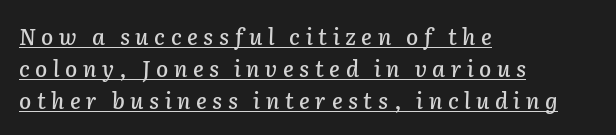
The image shows 22 px text type, italic (leaning right); set left-aligned, normal line spacing (1.45x), unusually wide letter spacing (+0.25 em), underlined.
